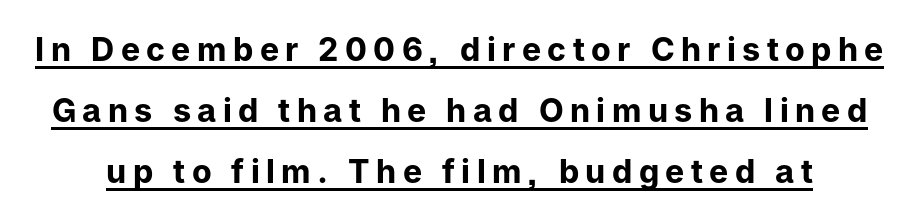
Q: Is the text bold? A: Yes.
Q: Is the text italic (slanted)? A: No, it is upright.
Q: Is the typeface a serif or a sans-serif typeface? A: Sans-serif.
Q: Is the text underlined? A: Yes.
Q: Is the spacing between letters normal or unusually wide? A: Unusually wide.
Q: Is the spacing between lines tight, normal or loose? A: Loose.
Q: Width (condensed, normal, or wide)? A: Normal.
Q: Stroke contrast? A: Low.
Q: x-height? A: Medium.
Q: Monospaced? A: No.
